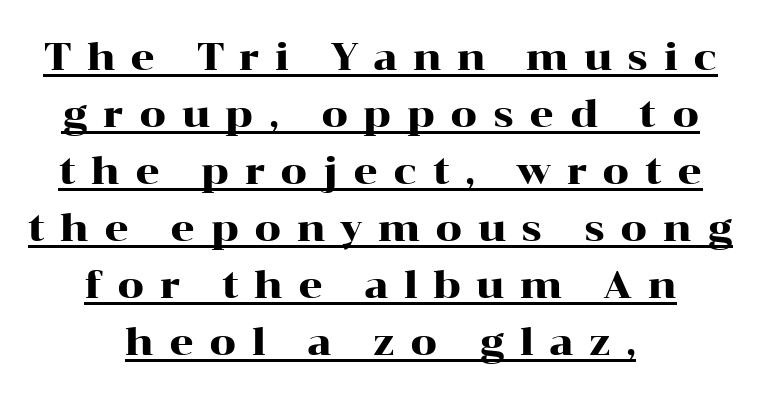
Q: Is the text italic (slanted)? A: No, it is upright.
Q: Is the typeface a serif or a sans-serif typeface? A: Serif.
Q: Is the text underlined? A: Yes.
Q: How is the paragraph aligned? A: Centered.
Q: Is the spacing between letters normal or unusually wide? A: Unusually wide.
Q: Is the spacing between lines tight, normal or loose? A: Normal.
Q: Width (condensed, normal, or wide)? A: Wide.
Q: Stroke contrast? A: High.
Q: x-height? A: Medium.
Q: Monospaced? A: No.
